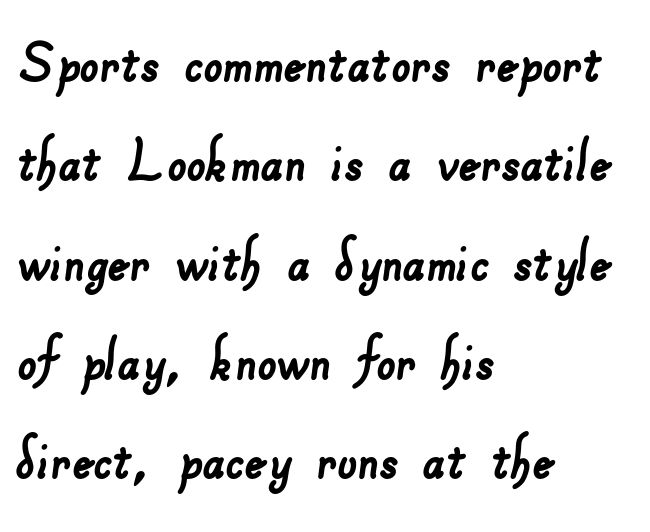
Descenders are the only things crossing below the line. The tracking reads as untouched default to a designer's eye. Grotesque or geometric, the face here clearly has no serifs. Proportional: the letters do not fall into vertical columns. One-word summary of the alignment: left. Vertically, the passage feels balanced, rows spaced as you'd expect.
